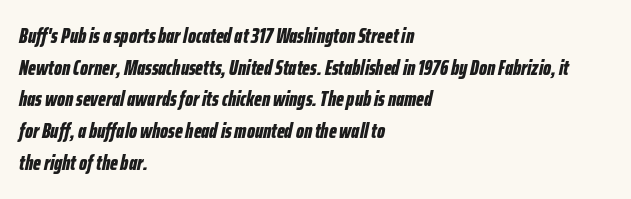
Posture: slanted. A typesetter would call this leading conventional body-copy spacing. Characters follow at the spacing the type designer built in. The face used here has the dense, thick strokes of a bold. The string is rendered with underlining switched off.
